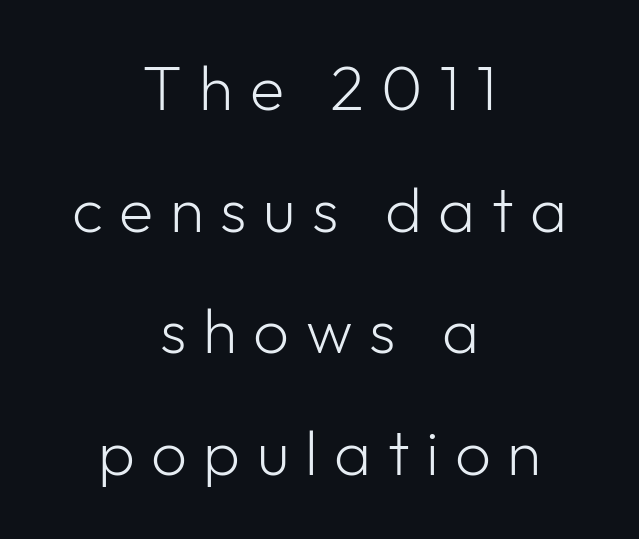
{"serif": "no", "italic": "no", "bold": "no", "weight": "light", "width": "normal", "stroke_contrast": "low", "x_height": "medium", "monospaced": "no", "underline": "no", "align": "center", "line_spacing": "loose", "line_spacing_ratio": 1.93, "letter_spacing": "wide", "letter_spacing_em": 0.26, "glyph_px": 63}
